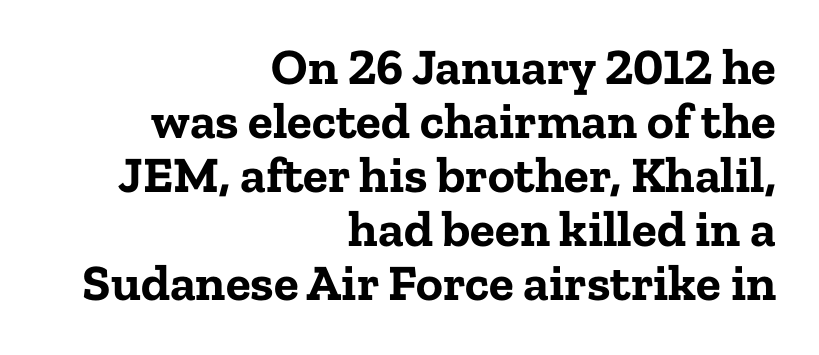
Font category for this specimen: serif. The space directly below the letters is spotless. The passage shown is typed in a proportional face where columns would drift. Summary of vertical rhythm: compact, with narrow interline spacing. Which margin do the lines hug? The right one — the left edge is uneven. The letters are bold, with thick, heavy strokes.
